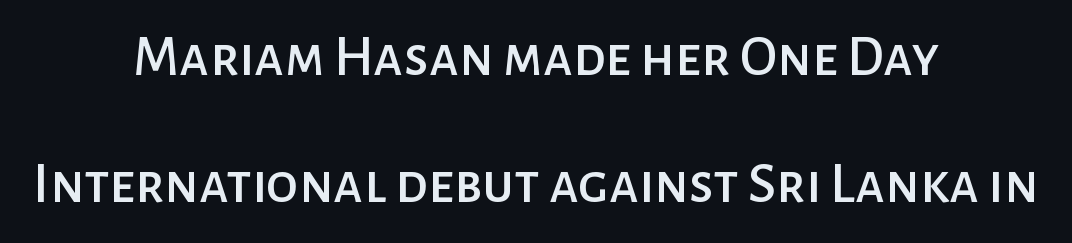
The image shows 58 px sans-serif type, upright; set centered, loose line spacing (2.19x), normal letter spacing, not underlined; low stroke contrast and a medium x-height.
